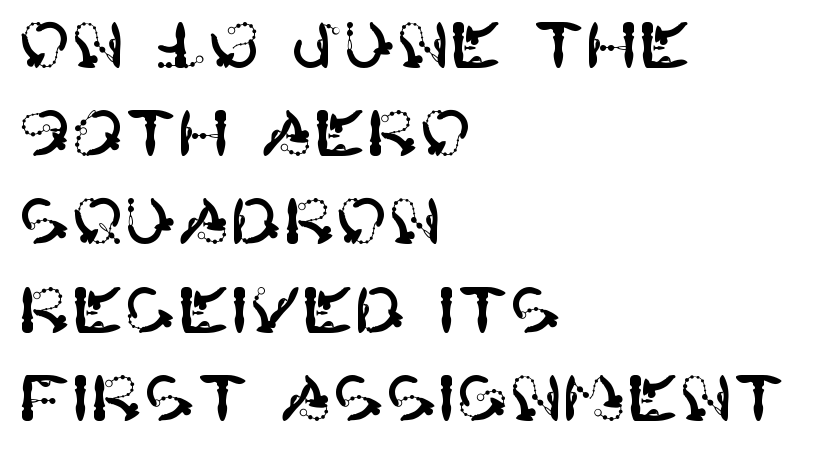
The leading is moderate, giving the passage an even texture. There is no visible air inserted between adjacent glyphs. The area under the type is left untouched. To sum up the face: it is a sans, with no serifs. This sample is left-justified, so line endings fall wherever the words run out.
